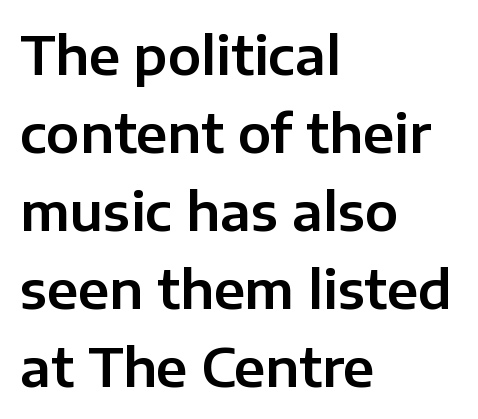
{"serif": "no", "italic": "no", "width": "normal", "stroke_contrast": "low", "x_height": "medium", "monospaced": "no", "underline": "no", "align": "left", "line_spacing": "normal", "line_spacing_ratio": 1.47, "letter_spacing": "normal", "letter_spacing_em": 0.0, "glyph_px": 53}
